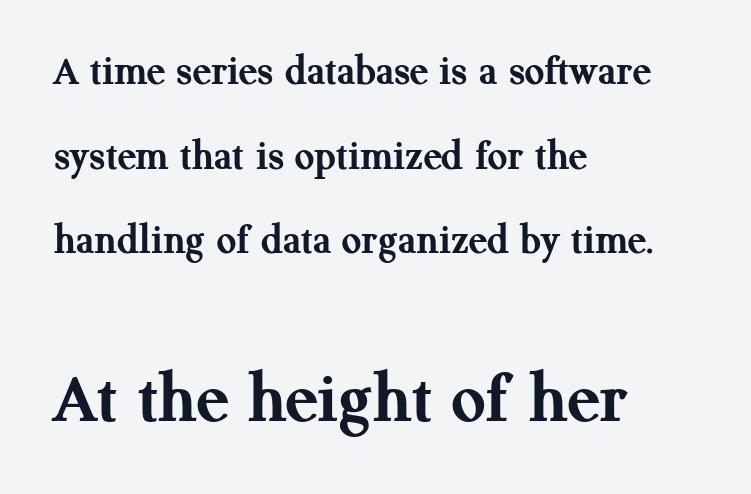
The image shows 75 px semibold serif type, upright; set left-aligned, loose line spacing (1.97x), normal letter spacing, not underlined; the second (bottom) block is 1.74x larger; medium stroke contrast and a medium x-height.
